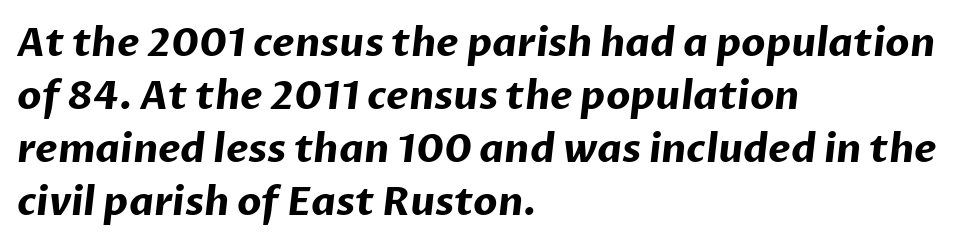
Q: Is the text bold? A: Yes.
Q: Is the typeface a serif or a sans-serif typeface? A: Sans-serif.
Q: Is the text underlined? A: No.
Q: How is the paragraph aligned? A: Left-aligned.
Q: Is the spacing between letters normal or unusually wide? A: Normal.
Q: Is the spacing between lines tight, normal or loose? A: Normal.
Q: Width (condensed, normal, or wide)? A: Normal.
Q: Stroke contrast? A: Low.
Q: x-height? A: Medium.
Q: Monospaced? A: No.
